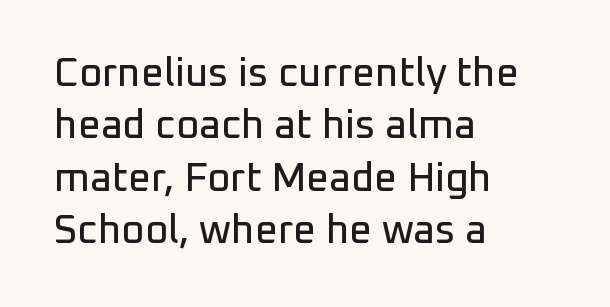
The image shows 40 px sans-serif type, upright; set left-aligned, normal line spacing (1.31x), normal letter spacing, not underlined; low stroke contrast and a medium x-height.
